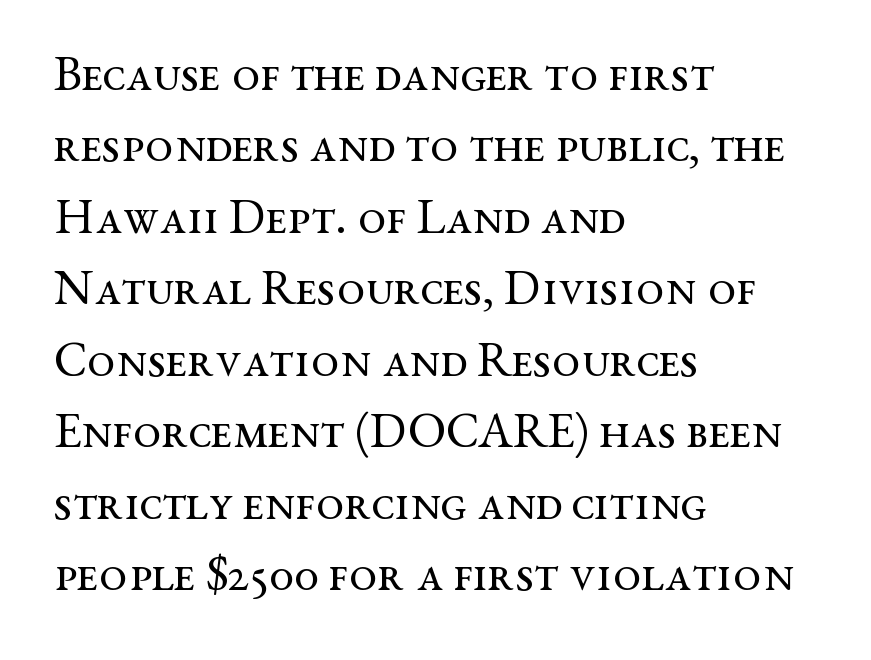
The image shows 50 px regular-weight, wide serif type, upright; set left-aligned, normal line spacing (1.43x), normal letter spacing, not underlined; medium stroke contrast and a medium x-height.
